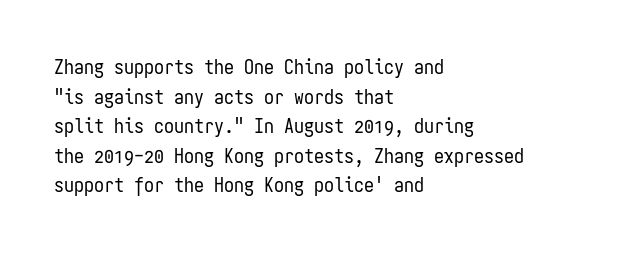
The image shows 20 px text type, upright; set left-aligned, normal line spacing (1.48x), normal letter spacing, not underlined.
